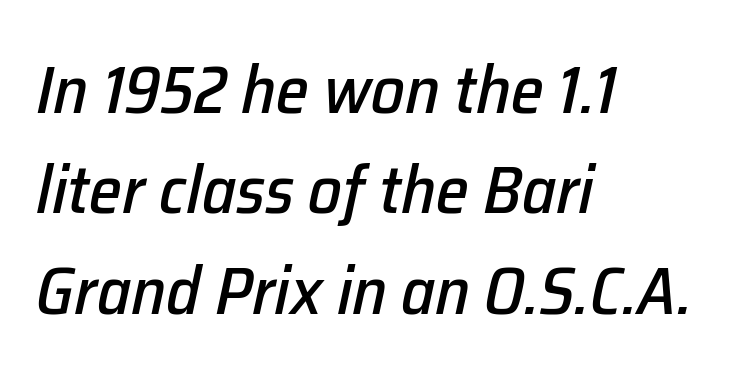
The passage shown stacks its lines at a standard gap. The font's italic variant was chosen for this text. Honestly, the letter spacing is just normal — you wouldn't notice it. In CSS terms this would be text-align: left. Anything drawn beneath the words? Only blank space.
